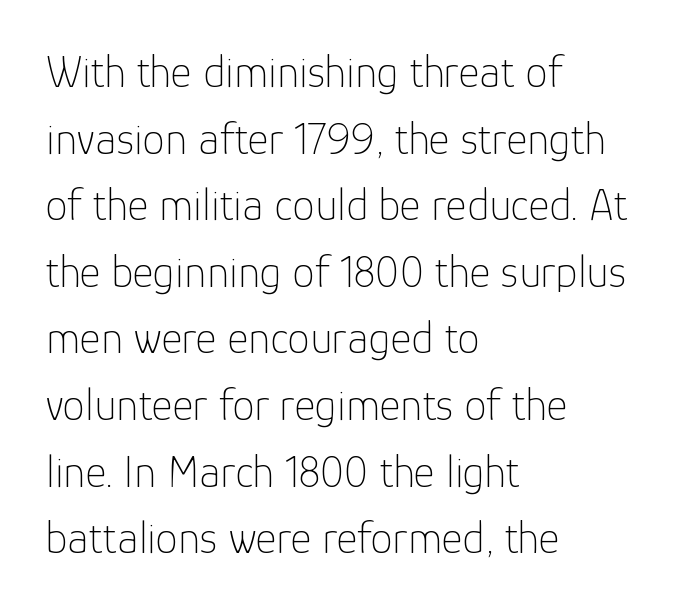
{"serif": "no", "italic": "no", "bold": "no", "weight": "thin", "width": "normal", "stroke_contrast": "low", "x_height": "medium", "monospaced": "no", "underline": "no", "align": "left", "line_spacing": "normal", "line_spacing_ratio": 1.48, "letter_spacing": "normal", "letter_spacing_em": 0.0, "glyph_px": 45}
